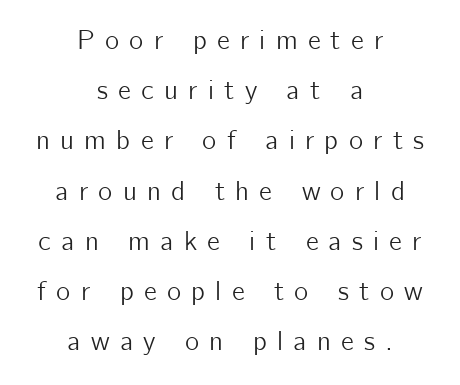
The image shows 27 px text type, upright; set centered, line spacing 1.86x, unusually wide letter spacing (+0.38 em), not underlined.
